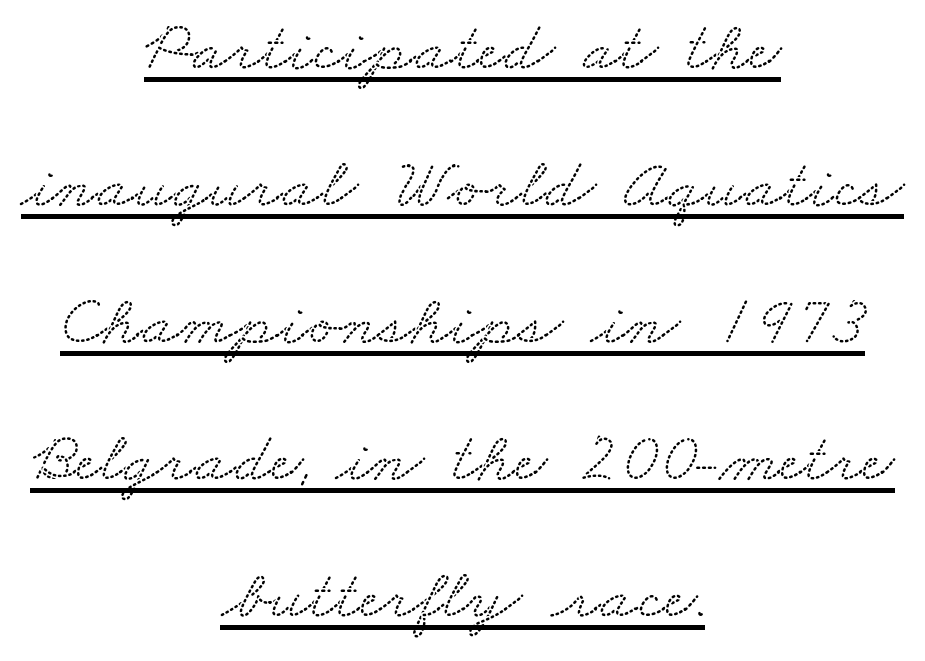
Q: Is the typeface a serif or a sans-serif typeface? A: Serif.
Q: Is the text underlined? A: Yes.
Q: How is the paragraph aligned? A: Centered.
Q: Is the spacing between letters normal or unusually wide? A: Normal.
Q: Is the spacing between lines tight, normal or loose? A: Loose.
Q: Width (condensed, normal, or wide)? A: Wide.
Q: Stroke contrast? A: Low.
Q: x-height? A: Small.
Q: Monospaced? A: No.
